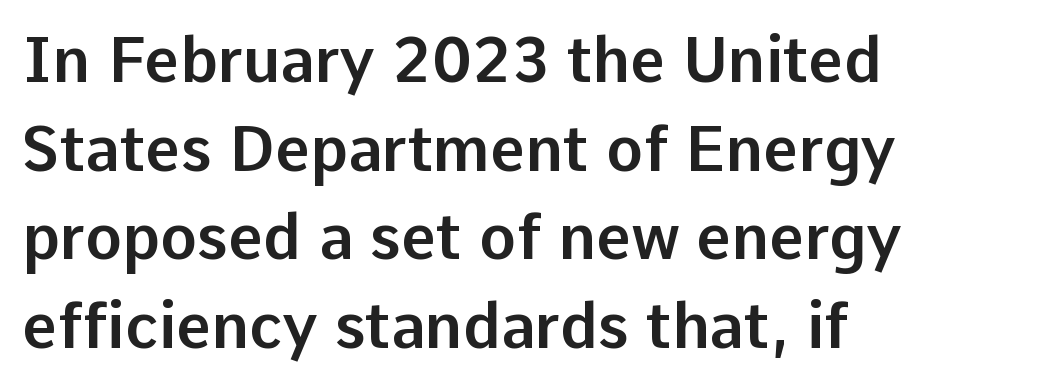
The image shows 62 px sans-serif type, upright; set left-aligned, normal line spacing (1.43x), normal letter spacing, not underlined; low stroke contrast and a medium x-height.
